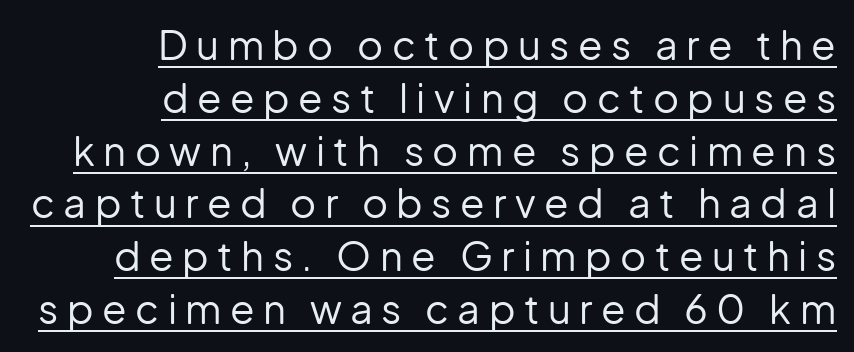
{"serif": "no", "italic": "no", "bold": "no", "weight": "regular", "width": "normal", "stroke_contrast": "low", "x_height": "medium", "monospaced": "no", "underline": "yes", "align": "right", "line_spacing": "normal", "line_spacing_ratio": 1.32, "letter_spacing": "wide", "letter_spacing_em": 0.21, "glyph_px": 40}
